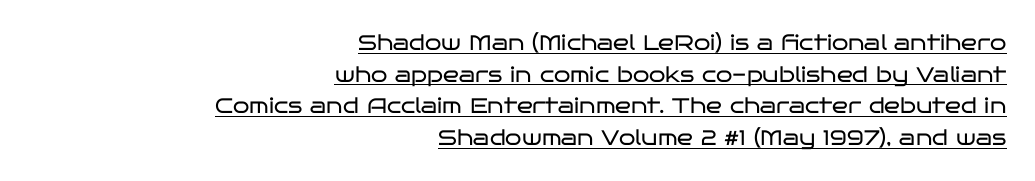
The image shows 21 px text type, upright; set right-aligned, normal line spacing (1.51x), normal letter spacing, underlined.
